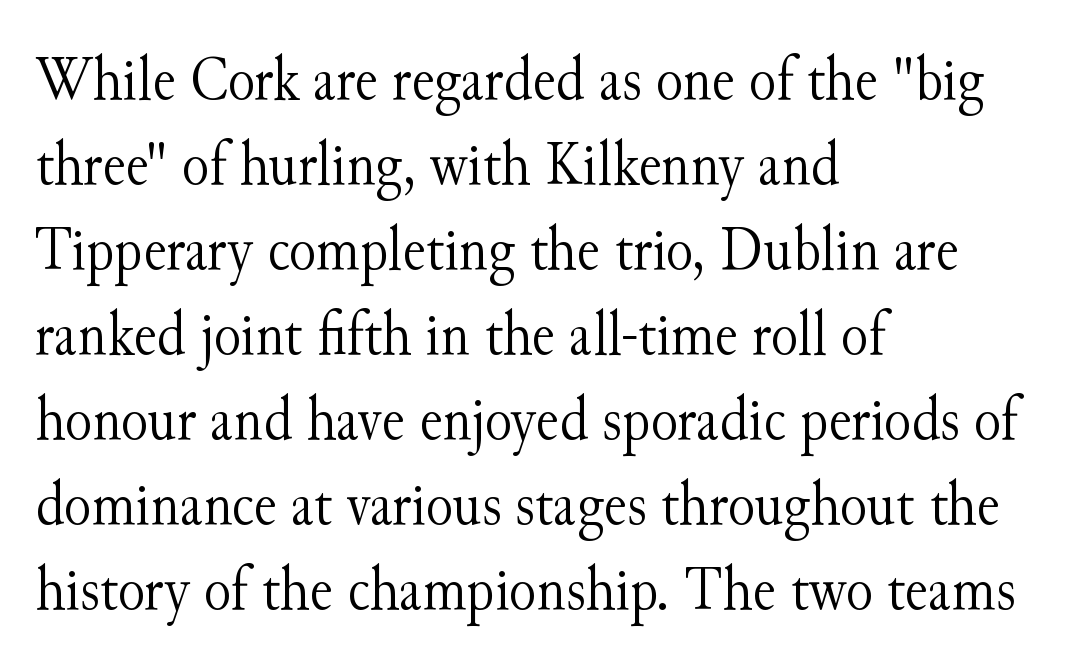
Q: Is the text bold? A: No.
Q: Is the text italic (slanted)? A: No, it is upright.
Q: Is the typeface a serif or a sans-serif typeface? A: Serif.
Q: Is the text underlined? A: No.
Q: How is the paragraph aligned? A: Left-aligned.
Q: Is the spacing between letters normal or unusually wide? A: Normal.
Q: Is the spacing between lines tight, normal or loose? A: Normal.
Q: Width (condensed, normal, or wide)? A: Normal.
Q: Stroke contrast? A: Medium.
Q: x-height? A: Small.
Q: Monospaced? A: No.
